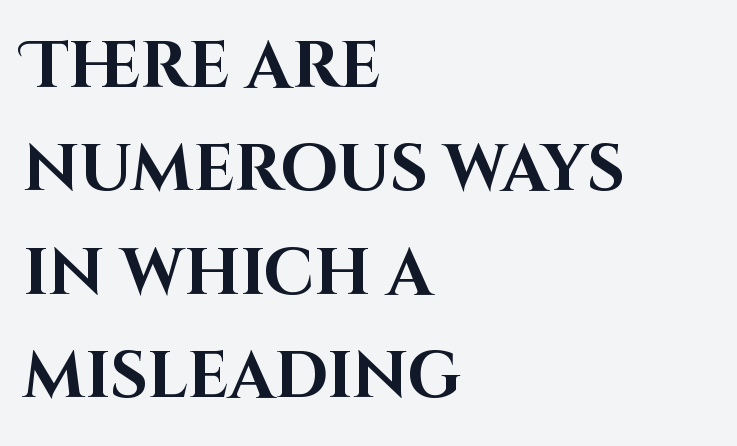
Q: Is the text bold? A: Yes.
Q: Is the text italic (slanted)? A: No, it is upright.
Q: Is the typeface a serif or a sans-serif typeface? A: Sans-serif.
Q: Is the text underlined? A: No.
Q: How is the paragraph aligned? A: Left-aligned.
Q: Is the spacing between letters normal or unusually wide? A: Normal.
Q: Is the spacing between lines tight, normal or loose? A: Normal.
Q: Width (condensed, normal, or wide)? A: Normal.
Q: Stroke contrast? A: High.
Q: x-height? A: Large.
Q: Monospaced? A: No.
